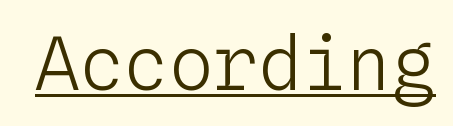
Q: Is the text bold? A: No.
Q: Is the text italic (slanted)? A: No, it is upright.
Q: Is the text underlined? A: Yes.
Q: Is the spacing between letters normal or unusually wide? A: Normal.
Q: Width (condensed, normal, or wide)? A: Normal.
Q: Stroke contrast? A: Low.
Q: x-height? A: Medium.
Q: Monospaced? A: Yes.
